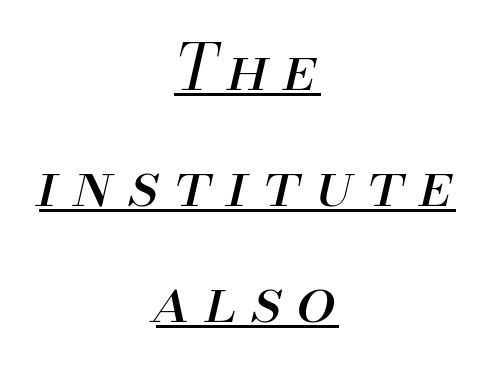
Q: Is the text bold? A: No.
Q: Is the text italic (slanted)? A: Yes, it leans right by about 13 degrees.
Q: Is the text underlined? A: Yes.
Q: How is the paragraph aligned? A: Centered.
Q: Is the spacing between letters normal or unusually wide? A: Unusually wide.
Q: Width (condensed, normal, or wide)? A: Normal.
Q: Stroke contrast? A: Medium.
Q: x-height? A: Small.
Q: Monospaced? A: No.
